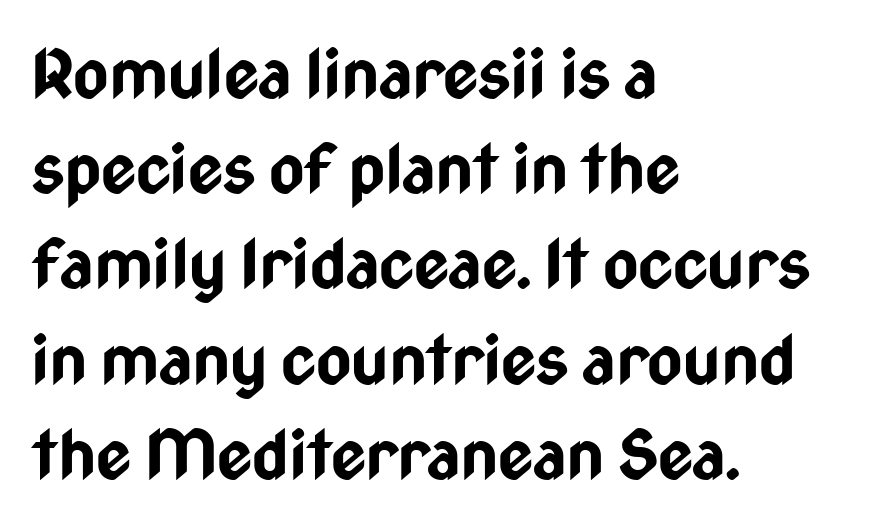
The image shows 68 px bold, condensed sans-serif type, upright; set left-aligned, normal line spacing (1.4x), normal letter spacing, not underlined; low stroke contrast and a medium x-height.
